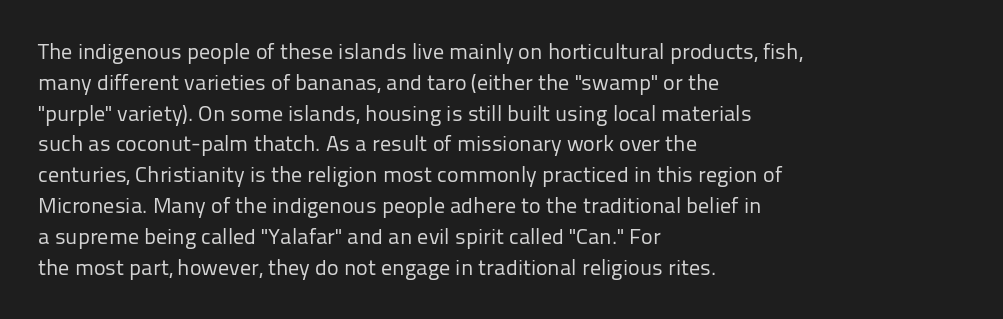
Q: Is the text bold? A: No.
Q: Is the text italic (slanted)? A: No, it is upright.
Q: Is the text underlined? A: No.
Q: How is the paragraph aligned? A: Left-aligned.
Q: Is the spacing between letters normal or unusually wide? A: Normal.
Q: Is the spacing between lines tight, normal or loose? A: Normal.
